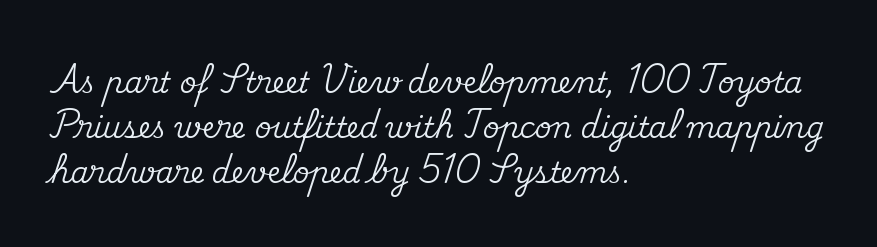
{"serif": "yes", "width": "normal", "stroke_contrast": "medium", "x_height": "small", "monospaced": "no", "underline": "no", "align": "left", "line_spacing": "normal", "line_spacing_ratio": 1.55, "letter_spacing": "normal", "letter_spacing_em": 0.0, "glyph_px": 29}
